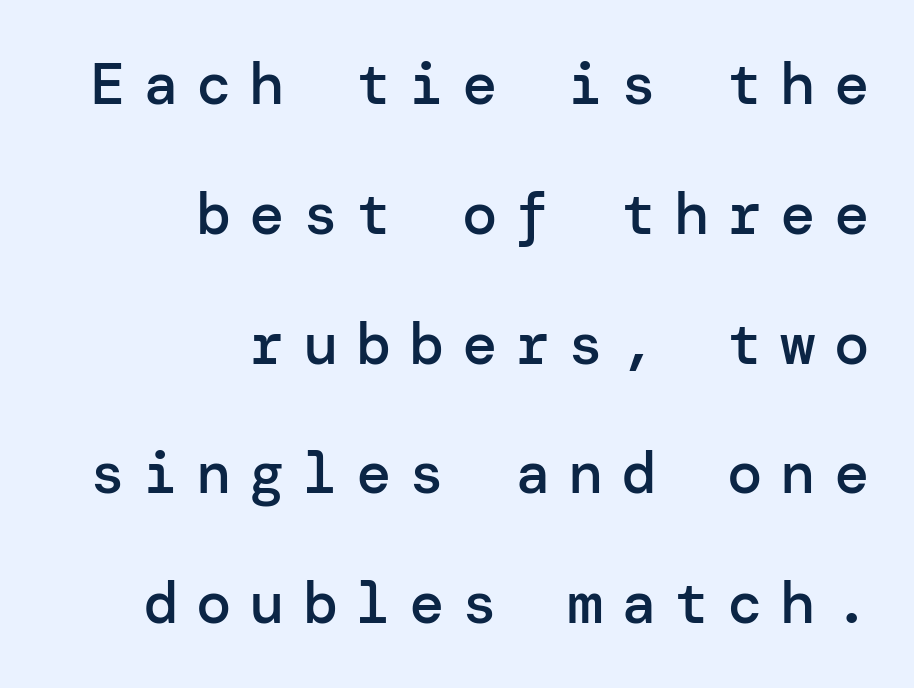
The image shows 59 px semibold sans-serif type, upright; set right-aligned, loose line spacing (2.2x), unusually wide letter spacing (+0.3 em), not underlined; low stroke contrast and a medium x-height.
